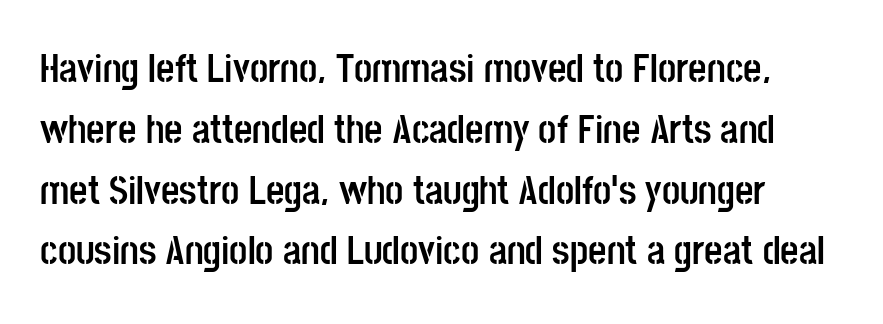
Q: Is the text bold? A: Yes.
Q: Is the text italic (slanted)? A: No, it is upright.
Q: Is the typeface a serif or a sans-serif typeface? A: Sans-serif.
Q: Is the text underlined? A: No.
Q: Is the spacing between letters normal or unusually wide? A: Normal.
Q: Is the spacing between lines tight, normal or loose? A: Normal.
Q: Width (condensed, normal, or wide)? A: Condensed.
Q: Stroke contrast? A: Low.
Q: x-height? A: Large.
Q: Monospaced? A: No.
